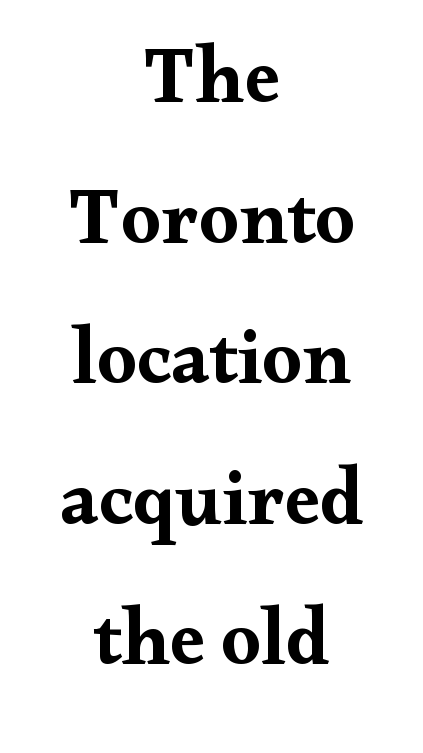
The image shows 79 px wide serif type, upright; set centered, line spacing 1.78x, normal letter spacing, not underlined; medium stroke contrast and a small x-height.
